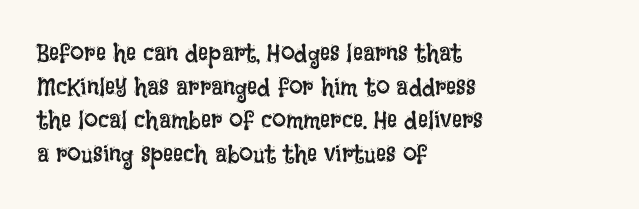
Honestly, there is no underline to notice here at all. When letters stand straight like this, we call the style roman or upright. The passage shown stacks its lines at a standard gap. Horizontal alignment here is leftward, the default for most running prose. Ink coverage per letter is moderate at most.
